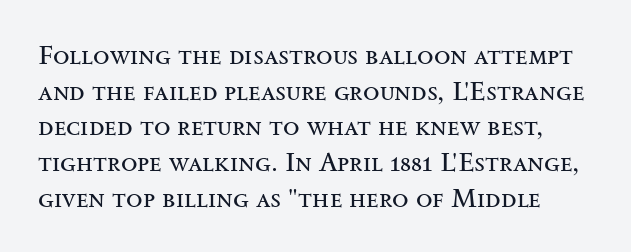
The image shows 27 px text type, upright; set normal line spacing (1.32x), normal letter spacing, not underlined.
